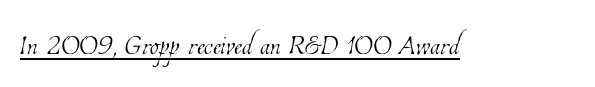
Q: Is the text bold? A: No.
Q: Is the text underlined? A: Yes.
Q: Is the spacing between letters normal or unusually wide? A: Normal.
Q: Width (condensed, normal, or wide)? A: Condensed.
Q: Stroke contrast? A: Low.
Q: x-height? A: Medium.
Q: Monospaced? A: No.
